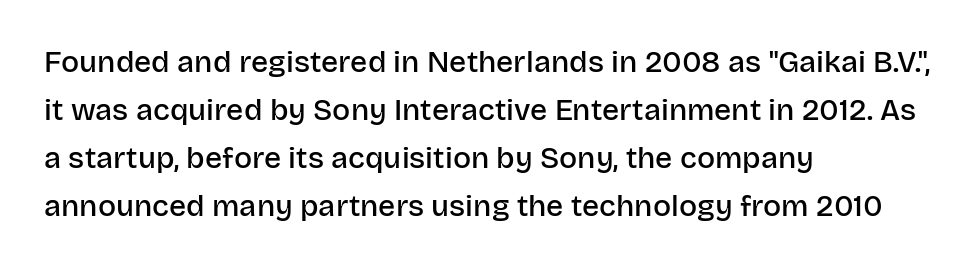
The designer left line spacing at the default. The face used here is proportionally spaced, like ordinary book or web type. The area under the type is left untouched. The letters carry no serifs — their stems end cleanly without finishing strokes. Its strokes are somewhat broadened, the hallmark of semibold type.
